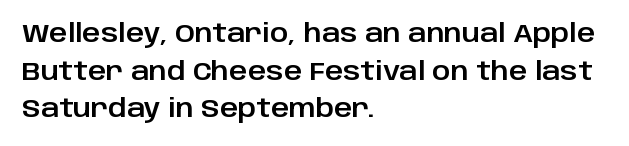
Q: Is the text italic (slanted)? A: No, it is upright.
Q: Is the text underlined? A: No.
Q: How is the paragraph aligned? A: Left-aligned.
Q: Is the spacing between letters normal or unusually wide? A: Normal.
Q: Is the spacing between lines tight, normal or loose? A: Normal.
